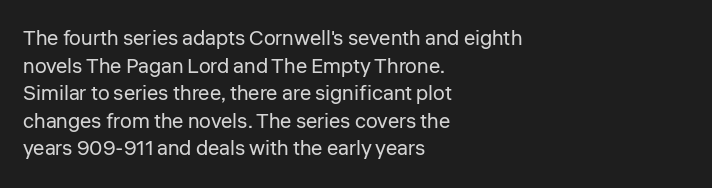
The image shows 21 px text type, upright; set left-aligned, normal line spacing (1.31x), normal letter spacing, not underlined.
